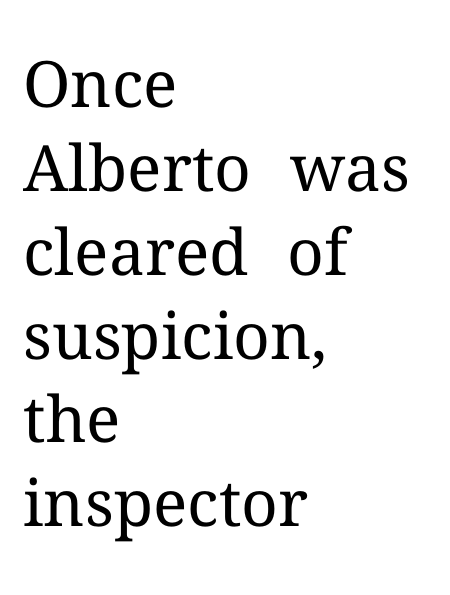
These lines are rendered in a variable-pitch font. Ink coverage per letter is moderate at most. The space beneath each line is pristine and unruled. The glyphs in this specimen are seriffed. What's the leading like? Ordinary, nothing unusual. Do the letters lean? They stand straight.
